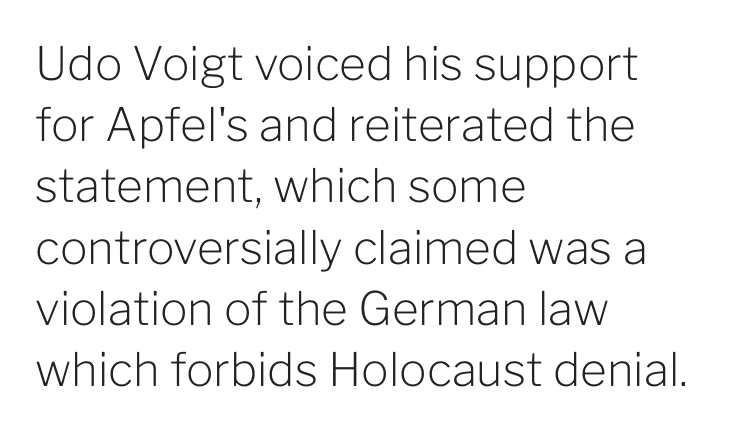
Q: Is the text bold? A: No.
Q: Is the text italic (slanted)? A: No, it is upright.
Q: Is the typeface a serif or a sans-serif typeface? A: Sans-serif.
Q: Is the text underlined? A: No.
Q: How is the paragraph aligned? A: Left-aligned.
Q: Is the spacing between letters normal or unusually wide? A: Normal.
Q: Is the spacing between lines tight, normal or loose? A: Normal.
Q: Width (condensed, normal, or wide)? A: Normal.
Q: Stroke contrast? A: Low.
Q: x-height? A: Medium.
Q: Monospaced? A: No.
